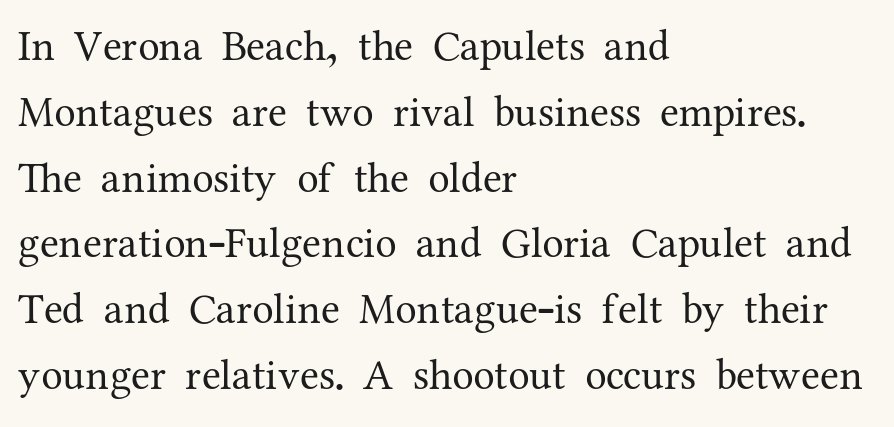
{"serif": "yes", "italic": "no", "bold": "no", "weight": "regular", "width": "normal", "stroke_contrast": "medium", "x_height": "medium", "monospaced": "no", "underline": "no", "align": "left", "line_spacing": "normal", "line_spacing_ratio": 1.53, "letter_spacing": "normal", "letter_spacing_em": 0.0, "glyph_px": 43}
